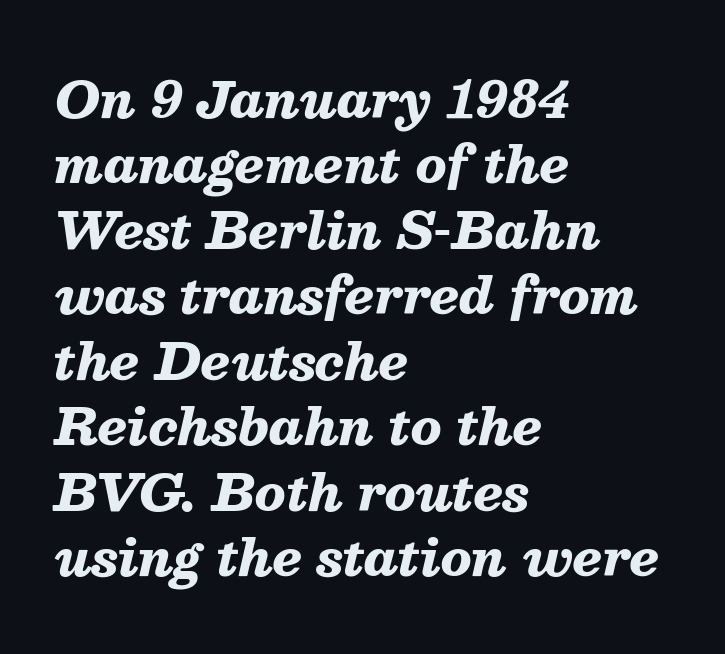
The image shows 50 px heavy type, italic (leaning right); set left-aligned, normal line spacing (1.31x), normal letter spacing, not underlined; medium stroke contrast and a medium x-height.
